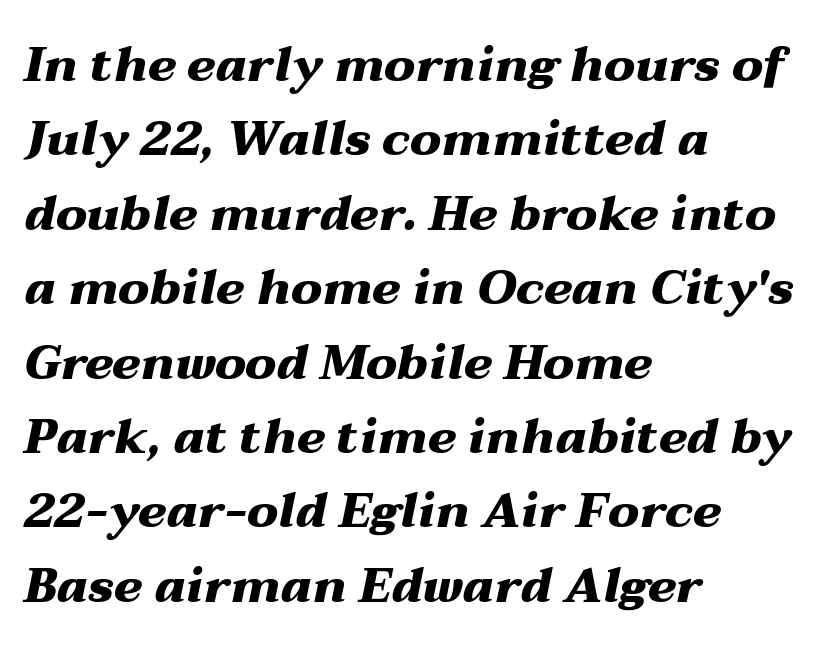
{"italic": "yes", "lean": "right", "slant_degrees": 12, "bold": "yes", "weight": "heavy", "width": "wide", "stroke_contrast": "medium", "x_height": "medium", "monospaced": "no", "underline": "no", "align": "left", "line_spacing": "normal", "line_spacing_ratio": 1.55, "letter_spacing": "normal", "letter_spacing_em": 0.0, "glyph_px": 48}
